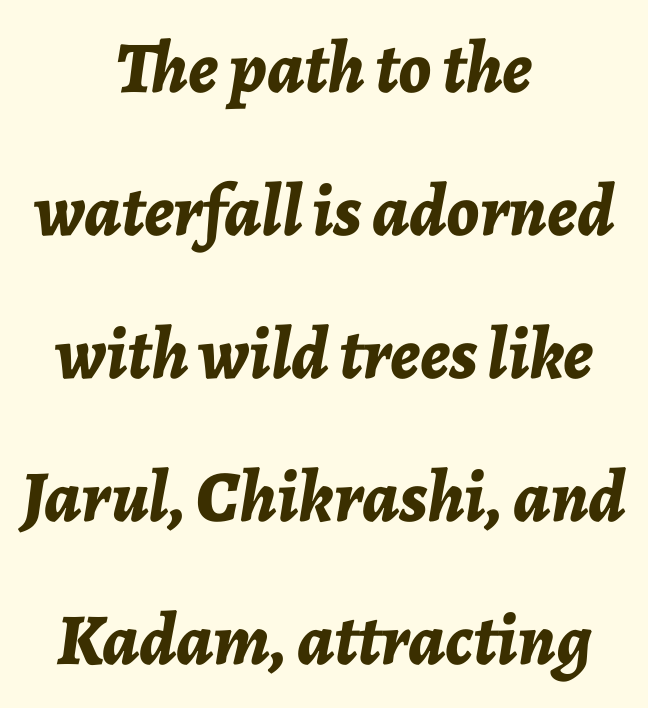
The vertical gap from one line to the next is large. The passage shown is not underscored anywhere. Posture: slanted. Weight: bold.
